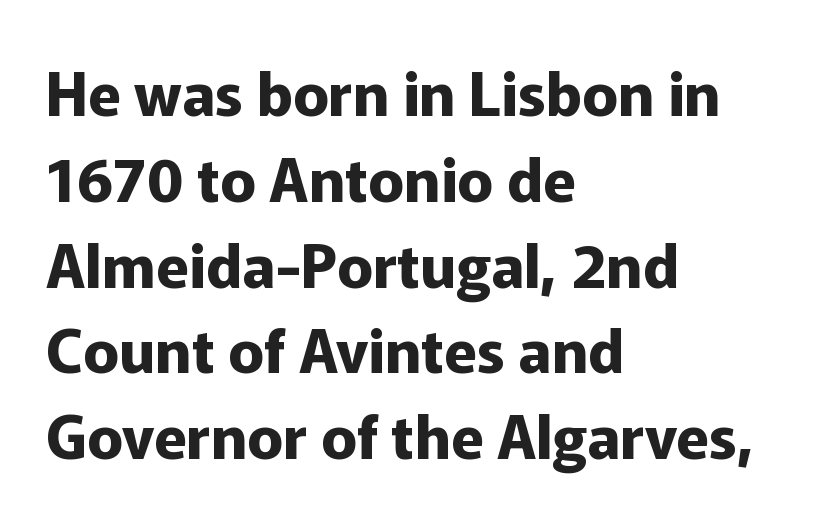
Style check: upright. How heavy is the stroke? Heavy — this is a bold. A typesetter would label this face a sans. If you measured baseline to baseline, you'd find a middling distance.
